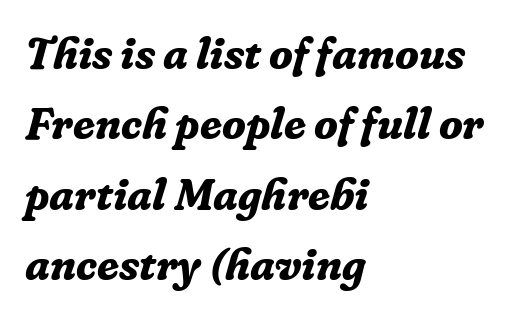
The image shows 44 px bold serif type, italic (leaning right); set left-aligned, normal line spacing (1.6x), normal letter spacing, not underlined; low stroke contrast and a medium x-height.
